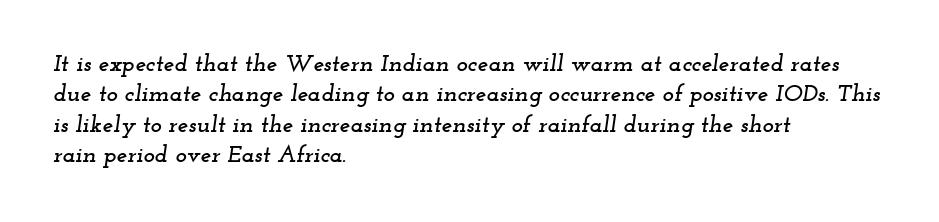
{"italic": "yes", "lean": "right", "slant_degrees": 12, "underline": "no", "align": "left", "line_spacing": "normal", "line_spacing_ratio": 1.27, "letter_spacing": "normal", "letter_spacing_em": 0.0, "glyph_px": 24}
